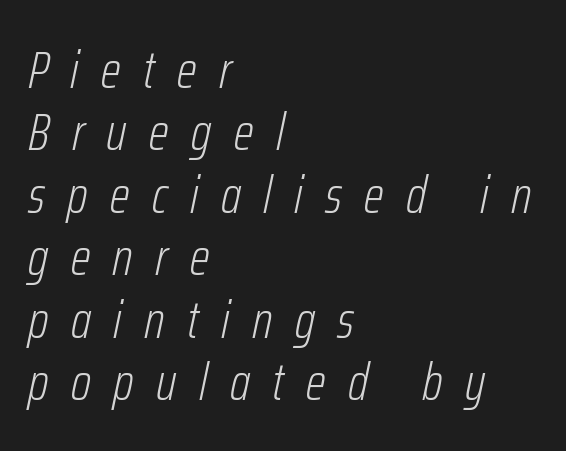
The passage is arranged the way most books set body copy — flush left. The face looks like a standard text weight, possibly lighter. Character widths vary here, with narrow letters taking less room than wide ones. Underline: absent. Each word looks stretched out because of the extra space between its letters.
